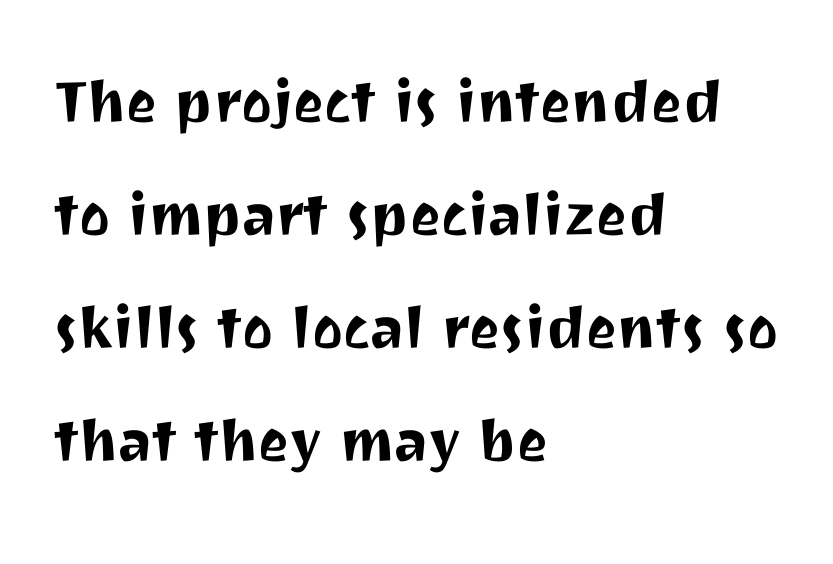
{"serif": "no", "italic": "no", "width": "normal", "stroke_contrast": "medium", "x_height": "medium", "monospaced": "no", "underline": "no", "align": "left", "line_spacing": "normal", "line_spacing_ratio": 1.55, "letter_spacing": "normal", "letter_spacing_em": 0.0, "glyph_px": 73}
